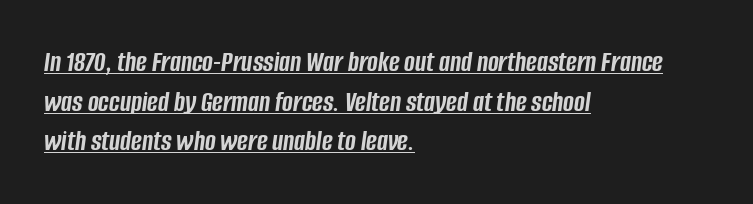
{"italic": "yes", "lean": "right", "slant_degrees": 8, "bold": "yes", "weight": "semibold", "width": "condensed", "stroke_contrast": "low", "x_height": "large", "monospaced": "no", "underline": "yes", "align": "left", "line_spacing": "normal", "line_spacing_ratio": 1.37, "letter_spacing": "normal", "letter_spacing_em": 0.0, "glyph_px": 29}
